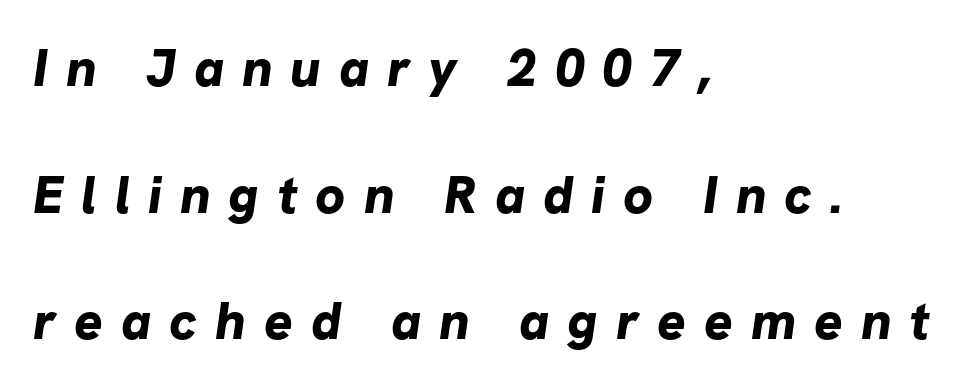
The image shows 53 px bold sans-serif type; set left-aligned, loose line spacing (2.39x), unusually wide letter spacing (+0.34 em), not underlined; low stroke contrast and a medium x-height.
